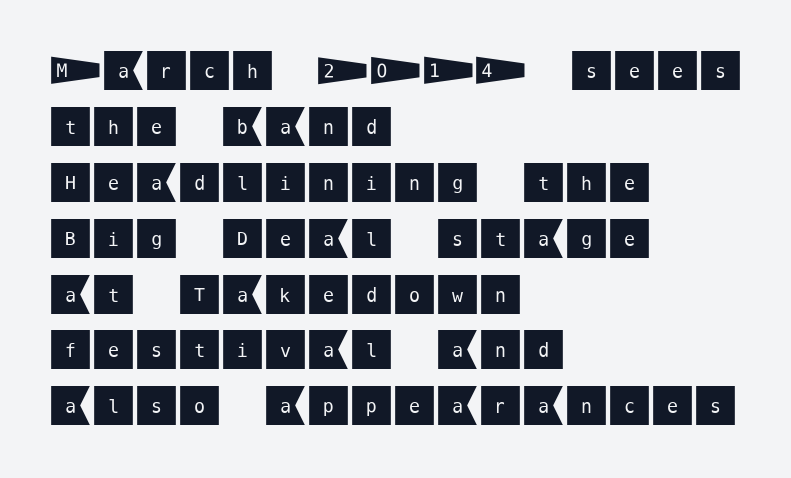
{"serif": "no", "italic": "no", "width": "normal", "stroke_contrast": "medium", "x_height": "large", "underline": "no", "align": "left", "line_spacing": "normal", "line_spacing_ratio": 1.27, "letter_spacing": "normal", "letter_spacing_em": 0.0, "glyph_px": 44}
